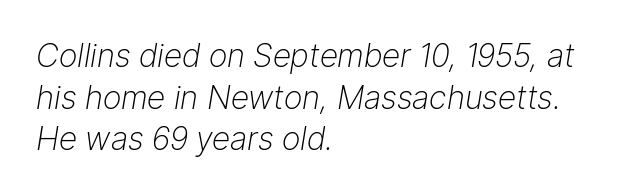
The image shows 32 px light type, italic (leaning right); set left-aligned, normal line spacing (1.3x), normal letter spacing, not underlined; low stroke contrast and a medium x-height.
